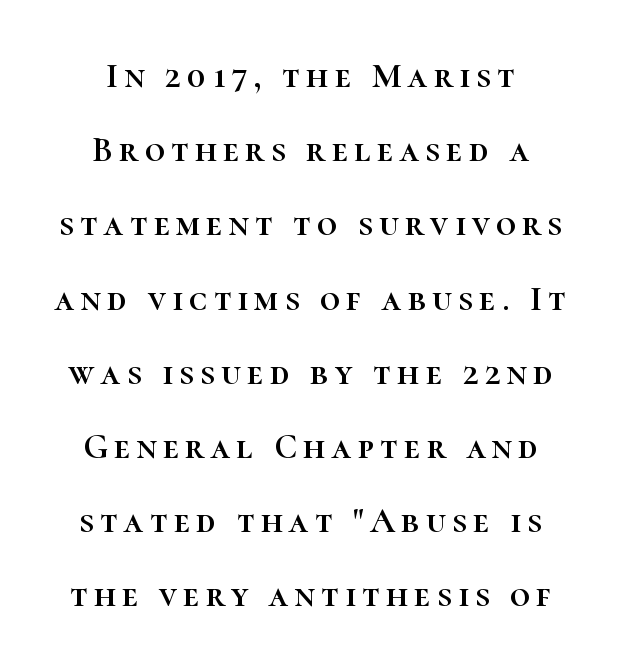
Q: Is the text italic (slanted)? A: No, it is upright.
Q: Is the text underlined? A: No.
Q: Is the spacing between lines tight, normal or loose? A: Loose.
Q: Width (condensed, normal, or wide)? A: Normal.
Q: Stroke contrast? A: High.
Q: x-height? A: Medium.
Q: Monospaced? A: No.
